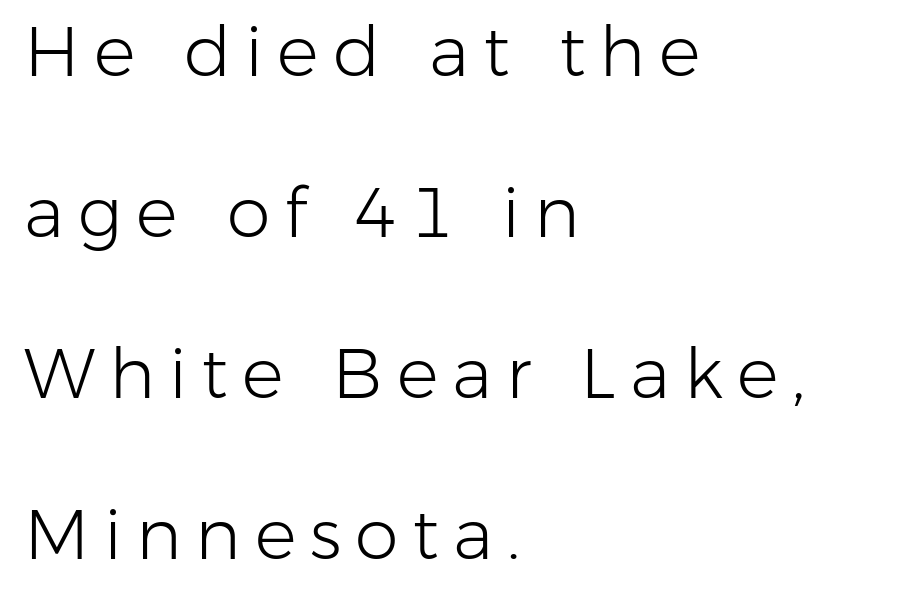
Q: Is the text bold? A: No.
Q: Is the text italic (slanted)? A: No, it is upright.
Q: Is the typeface a serif or a sans-serif typeface? A: Sans-serif.
Q: Is the text underlined? A: No.
Q: How is the paragraph aligned? A: Left-aligned.
Q: Is the spacing between letters normal or unusually wide? A: Unusually wide.
Q: Is the spacing between lines tight, normal or loose? A: Loose.
Q: Width (condensed, normal, or wide)? A: Normal.
Q: Stroke contrast? A: Low.
Q: x-height? A: Medium.
Q: Monospaced? A: No.
